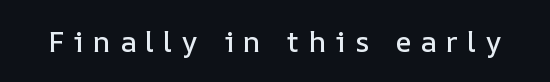
Q: Is the text italic (slanted)? A: No, it is upright.
Q: Is the text underlined? A: No.
Q: Is the spacing between letters normal or unusually wide? A: Unusually wide.
Q: Width (condensed, normal, or wide)? A: Normal.
Q: Stroke contrast? A: Low.
Q: x-height? A: Medium.
Q: Monospaced? A: No.
